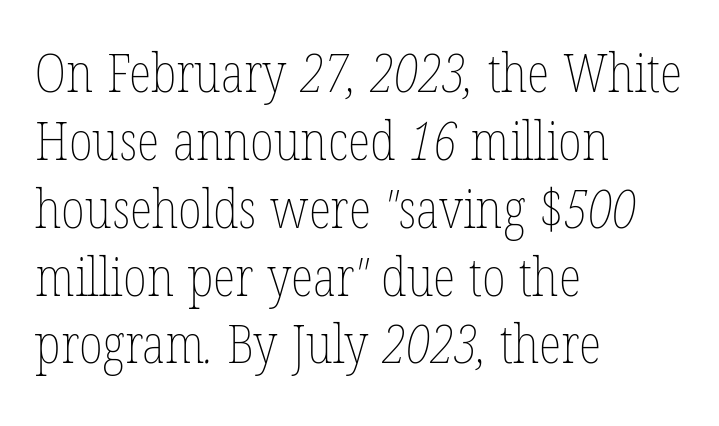
{"bold": "no", "weight": "thin", "width": "condensed", "stroke_contrast": "low", "x_height": "medium", "monospaced": "no", "underline": "no", "align": "left", "line_spacing": "normal", "line_spacing_ratio": 1.28, "letter_spacing": "normal", "letter_spacing_em": 0.0, "glyph_px": 53}
